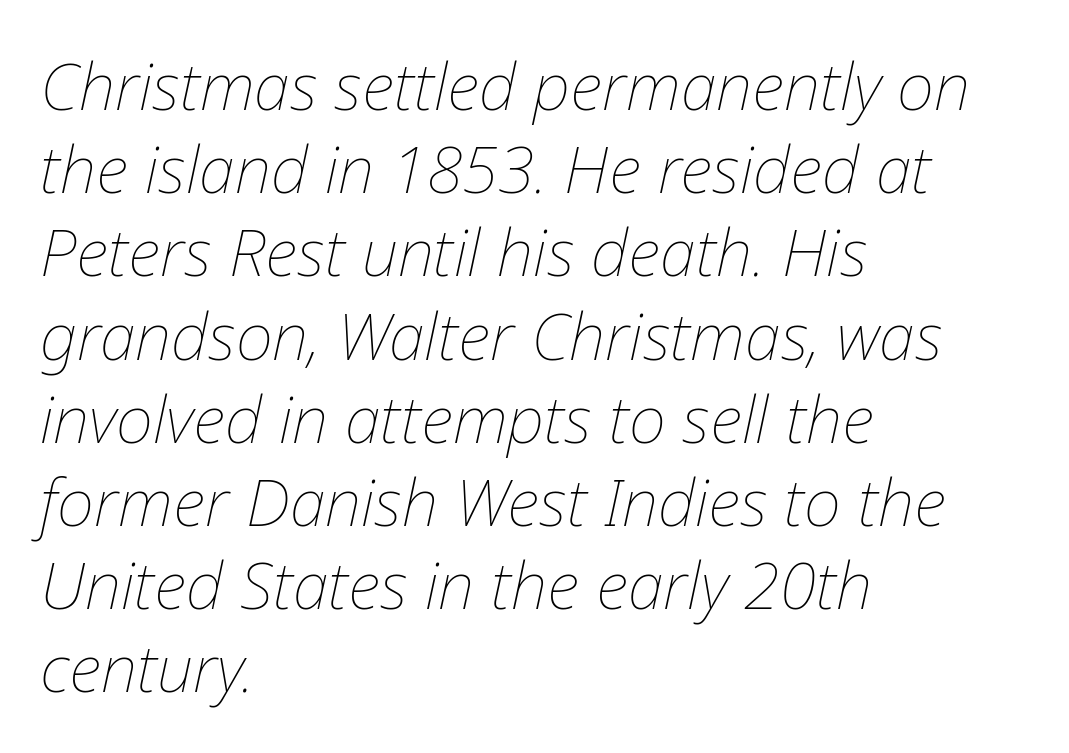
The image shows 65 px thin type, italic (leaning right); set left-aligned, normal line spacing (1.28x), normal letter spacing, not underlined; low stroke contrast and a medium x-height.
